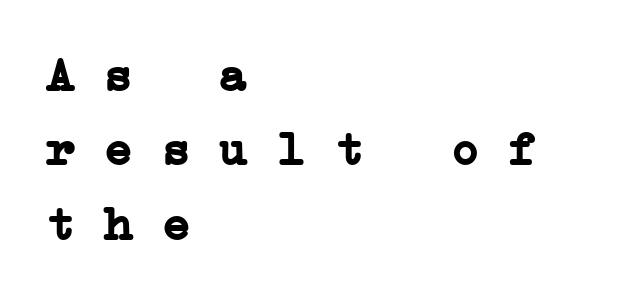
Visually the block forms a straight wall on the left and a jagged coastline on the right. The space between consecutive lines is moderate. Beneath every word, the page is bare. This rendering leaves character spacing at its baseline value.
